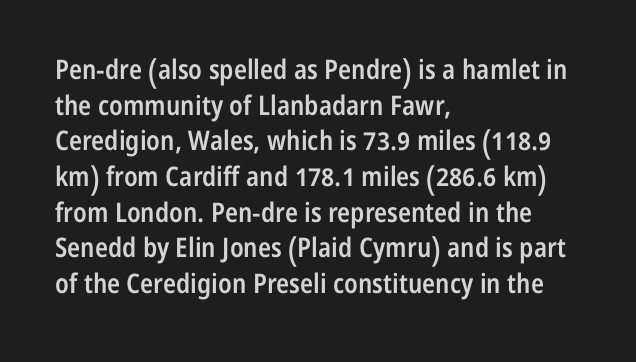
Compared with an ordinary text face, these strokes are moderately heavier — a semibold. The type sits square on the baseline with zero lean. The letters sit at their default tracking, neither squeezed nor spread. A normal amount of white space separates one row of letters from the next.
